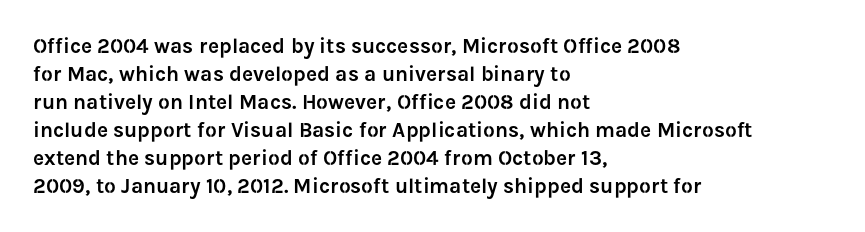
If you measured baseline to baseline, you'd find a middling distance. Descenders are the only things crossing below the line. The lines in this sample share a left origin and differ only in where they stop. Letter spacing: default. Quick note: not italic, upright.
